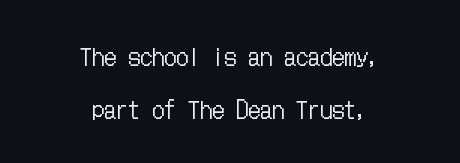
The image shows 24 px text type, upright; set centered, loose line spacing (2.21x), normal letter spacing, not underlined.
